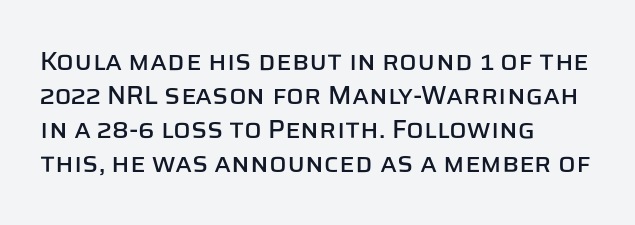
{"italic": "no", "underline": "no", "align": "left", "line_spacing": "normal", "line_spacing_ratio": 1.31, "letter_spacing": "normal", "letter_spacing_em": 0.0, "glyph_px": 26}
